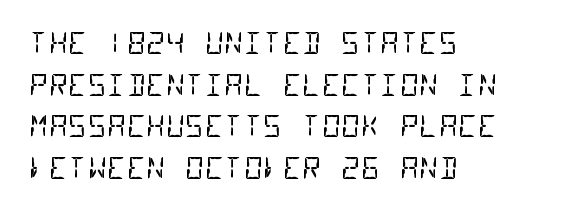
{"serif": "no", "bold": "no", "weight": "regular", "width": "condensed", "stroke_contrast": "low", "x_height": "large", "monospaced": "yes", "underline": "no", "align": "left", "line_spacing": "normal", "line_spacing_ratio": 1.39, "letter_spacing": "normal", "letter_spacing_em": 0.0, "glyph_px": 30}
